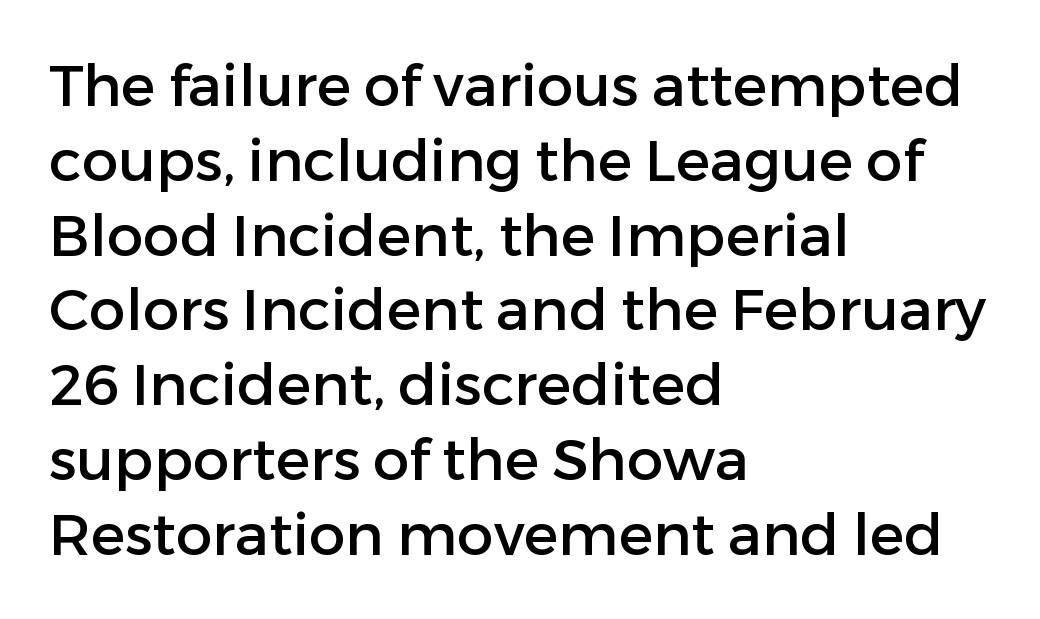
Serif or sans? Sans — the stroke terminals are bare. The font's upright variant was chosen for this text. A student would call this left alignment; a typographer would say flush left, rag right. The gap between lines stays unmarked. The letterforms sit shoulder to shoulder at normal distance.
